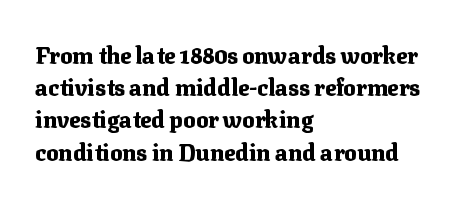
{"italic": "no", "bold": "yes", "underline": "no", "align": "left", "line_spacing": "normal", "line_spacing_ratio": 1.4, "letter_spacing": "normal", "letter_spacing_em": 0.0, "glyph_px": 23}
